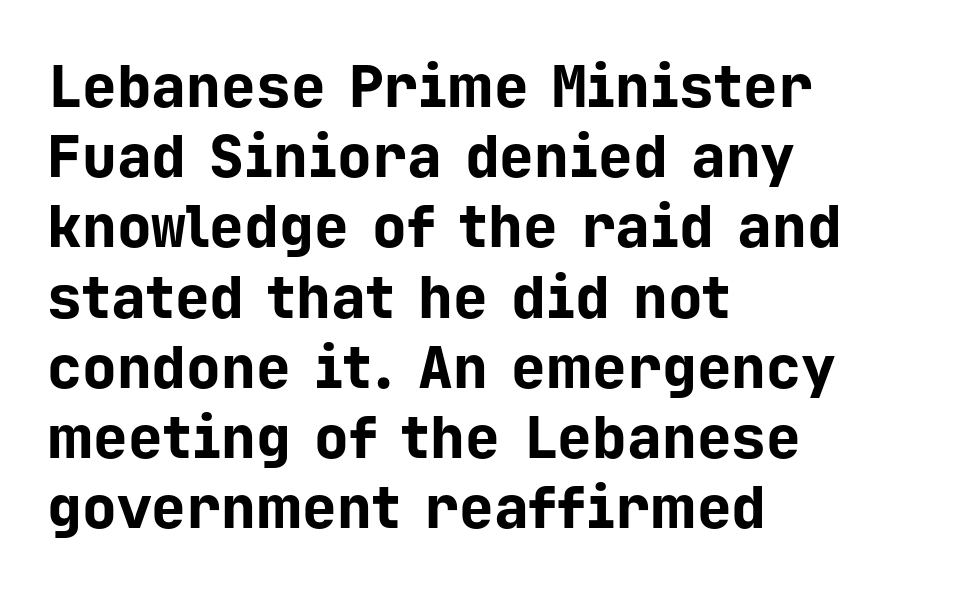
{"serif": "no", "italic": "no", "bold": "yes", "weight": "bold", "width": "normal", "stroke_contrast": "low", "x_height": "medium", "monospaced": "yes", "underline": "no", "align": "left", "line_spacing_ratio": 1.21, "letter_spacing": "normal", "letter_spacing_em": 0.0, "glyph_px": 58}
